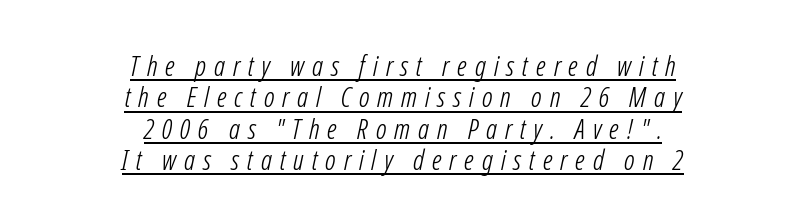
The face used here is rendered with a markedly widened letterfit. Check where the strokes stop: nothing finishes them off — pure sans. Closely set lines give the paragraph a compact silhouette. The passage shown is typed in a proportional face where columns would drift. This rendering uses center alignment, leaving both contours irregular but symmetric.
